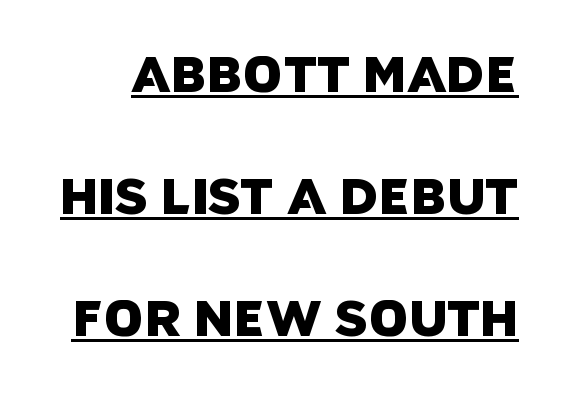
Q: Is the typeface a serif or a sans-serif typeface? A: Sans-serif.
Q: Is the text underlined? A: Yes.
Q: Is the spacing between letters normal or unusually wide? A: Normal.
Q: Is the spacing between lines tight, normal or loose? A: Loose.
Q: Width (condensed, normal, or wide)? A: Normal.
Q: Stroke contrast? A: Low.
Q: x-height? A: Large.
Q: Monospaced? A: No.
